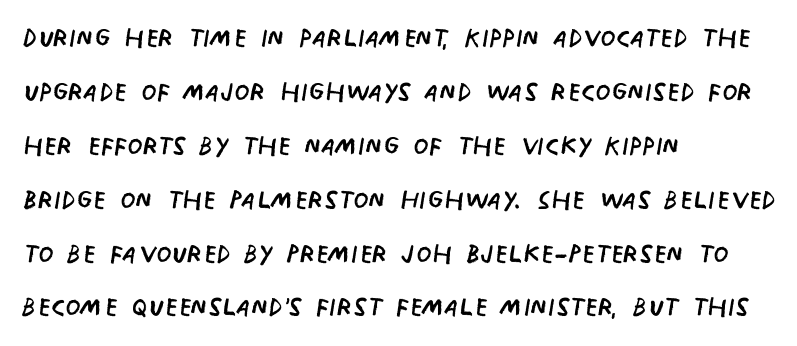
Q: Is the text bold? A: No.
Q: Is the typeface a serif or a sans-serif typeface? A: Sans-serif.
Q: Is the text underlined? A: No.
Q: How is the paragraph aligned? A: Left-aligned.
Q: Is the spacing between letters normal or unusually wide? A: Normal.
Q: Is the spacing between lines tight, normal or loose? A: Normal.
Q: Width (condensed, normal, or wide)? A: Condensed.
Q: Stroke contrast? A: Low.
Q: x-height? A: Large.
Q: Monospaced? A: No.
